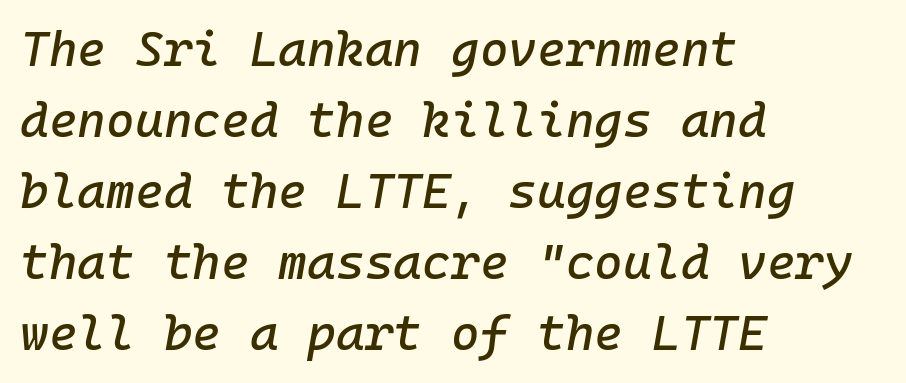
The image shows 49 px text type, italic (leaning right), monospaced; set left-aligned, normal line spacing (1.45x), normal letter spacing, not underlined; low stroke contrast and a medium x-height.
